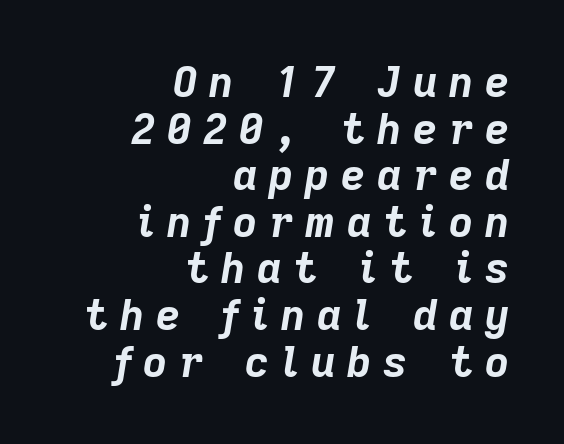
These lines are rendered in a variable-pitch font. Heft: maximum for text — a bold. Honestly, the rows look squashed on top of each other. Substantial extra tracking has been applied to these lines.
